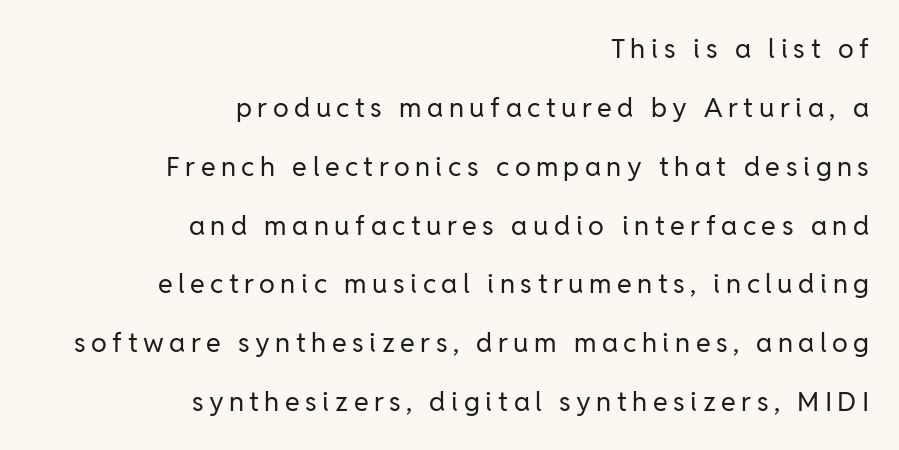
The image shows 27 px text type, upright; set right-aligned, loose line spacing (2.18x), unusually wide letter spacing (+0.2 em), not underlined.
